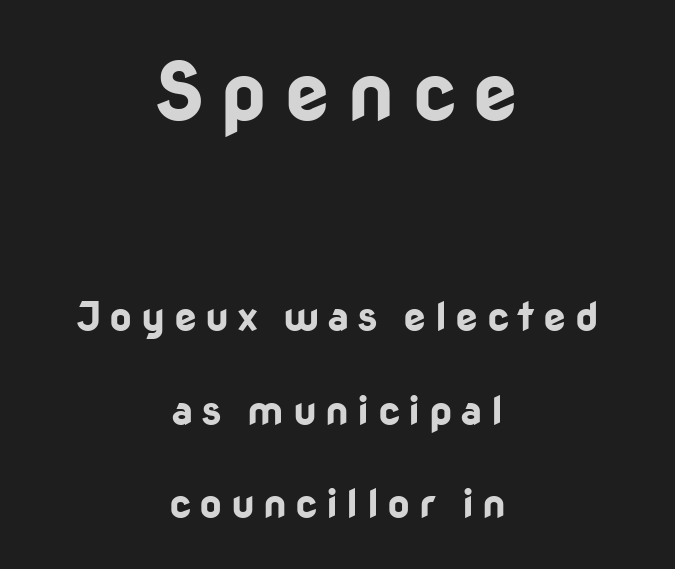
Q: Is the text bold? A: Yes.
Q: Is the text italic (slanted)? A: No, it is upright.
Q: Is the typeface a serif or a sans-serif typeface? A: Sans-serif.
Q: Is the text underlined? A: No.
Q: How is the paragraph aligned? A: Centered.
Q: Is the spacing between letters normal or unusually wide? A: Unusually wide.
Q: Is the spacing between lines tight, normal or loose? A: Loose.
Q: Which block of text is set in a larger size, the first (top) or the second (bottom)? A: The first (top) one.
Q: Width (condensed, normal, or wide)? A: Normal.
Q: Stroke contrast? A: Low.
Q: x-height? A: Medium.
Q: Monospaced? A: No.
